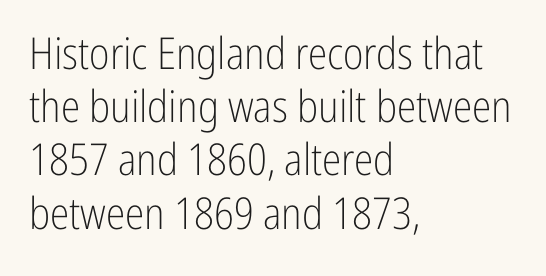
Unbolded letterforms with no extra heft. You can tell it's not italic because the verticals are truly vertical. Anything drawn beneath the words? Only blank space. Font category for this specimen: sans-serif.
